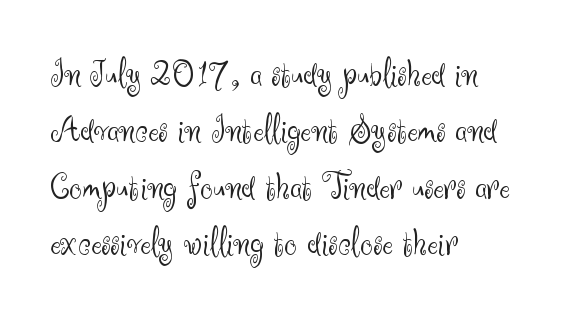
Characters follow at the spacing the type designer built in. Grotesque or geometric, the face here clearly has no serifs. Is this a fixed-width face? No — the glyphs have proportional, varying widths. Quick note: not italic, upright. Plain, unruled lines of type.
